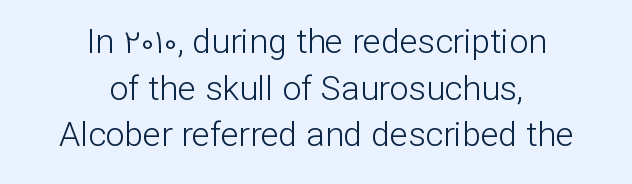
Q: Is the text bold? A: No.
Q: Is the text italic (slanted)? A: No, it is upright.
Q: Is the typeface a serif or a sans-serif typeface? A: Sans-serif.
Q: Is the text underlined? A: No.
Q: How is the paragraph aligned? A: Centered.
Q: Is the spacing between letters normal or unusually wide? A: Normal.
Q: Is the spacing between lines tight, normal or loose? A: Normal.
Q: Width (condensed, normal, or wide)? A: Normal.
Q: Stroke contrast? A: Low.
Q: x-height? A: Medium.
Q: Monospaced? A: No.
